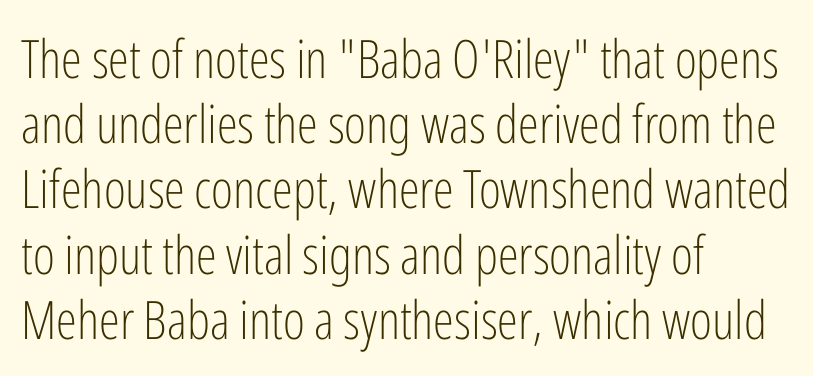
{"serif": "no", "italic": "no", "bold": "no", "weight": "light", "width": "condensed", "stroke_contrast": "low", "x_height": "medium", "monospaced": "no", "underline": "no", "align": "left", "line_spacing_ratio": 1.23, "letter_spacing": "normal", "letter_spacing_em": 0.0, "glyph_px": 53}
